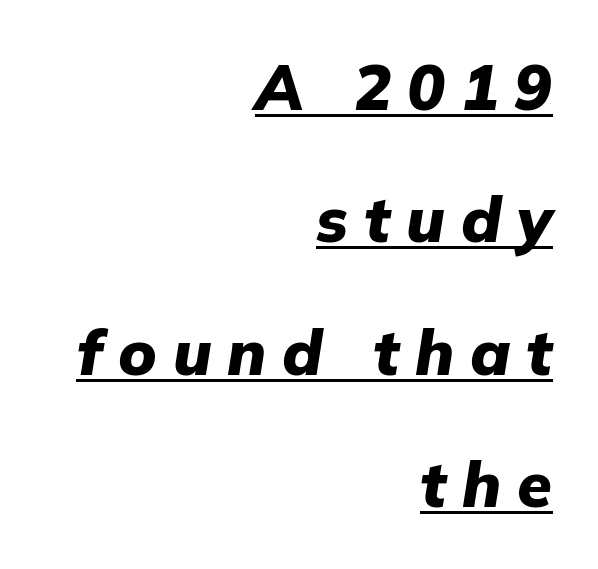
Q: Is the text bold? A: Yes.
Q: Is the text italic (slanted)? A: Yes, it leans right by about 9 degrees.
Q: Is the text underlined? A: Yes.
Q: How is the paragraph aligned? A: Right-aligned.
Q: Is the spacing between letters normal or unusually wide? A: Unusually wide.
Q: Is the spacing between lines tight, normal or loose? A: Loose.
Q: Width (condensed, normal, or wide)? A: Normal.
Q: Stroke contrast? A: Low.
Q: x-height? A: Medium.
Q: Monospaced? A: No.
